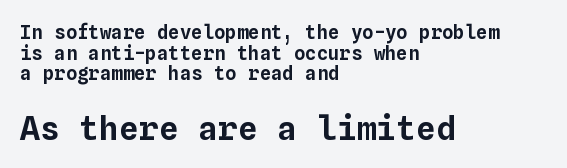
Q: Is the text italic (slanted)? A: No, it is upright.
Q: Is the text underlined? A: No.
Q: How is the paragraph aligned? A: Left-aligned.
Q: Is the spacing between letters normal or unusually wide? A: Normal.
Q: Is the spacing between lines tight, normal or loose? A: Tight.
Q: Which block of text is set in a larger size, the first (top) or the second (bottom)? A: The second (bottom) one.
Q: Width (condensed, normal, or wide)? A: Normal.
Q: Stroke contrast? A: Low.
Q: x-height? A: Medium.
Q: Monospaced? A: Yes.
